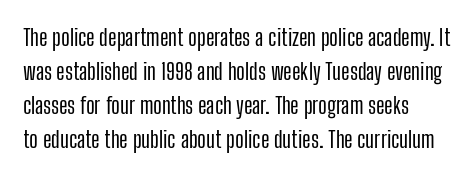
{"italic": "no", "underline": "no", "align": "left", "line_spacing": "normal", "line_spacing_ratio": 1.48, "letter_spacing": "normal", "letter_spacing_em": 0.0, "glyph_px": 23}
